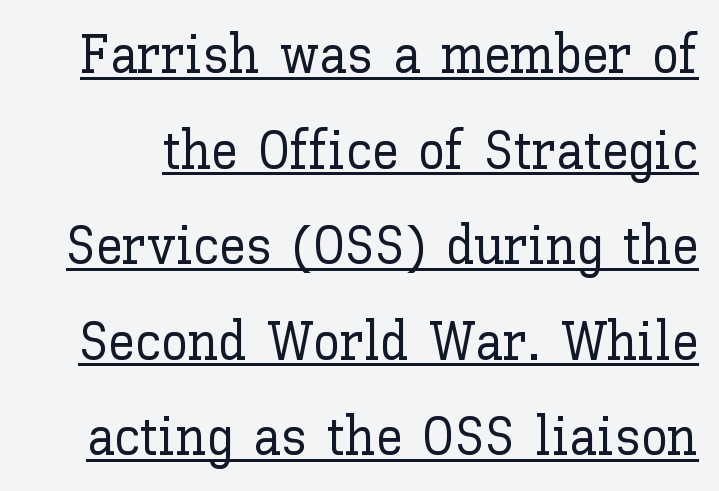
The image shows 54 px text type, upright; set line spacing 1.77x, normal letter spacing, underlined; low stroke contrast and a medium x-height.
